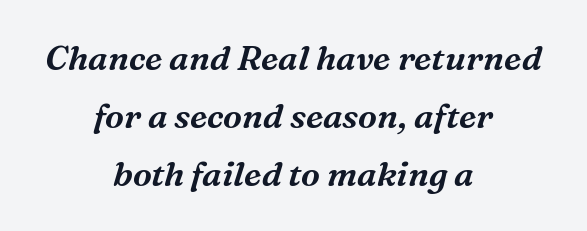
Interline gaps are of average width in this sample. The passage shown leans; its letterforms are oblique. The letterforms sit shoulder to shoulder at normal distance. Are there feet on the stems? There are — it's a serif. The passage shown is typed in a proportional face where columns would drift.
